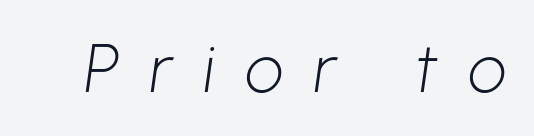
{"serif": "no", "bold": "no", "weight": "light", "width": "normal", "stroke_contrast": "low", "x_height": "medium", "monospaced": "no", "underline": "no", "letter_spacing": "wide", "letter_spacing_em": 0.45, "glyph_px": 68}
